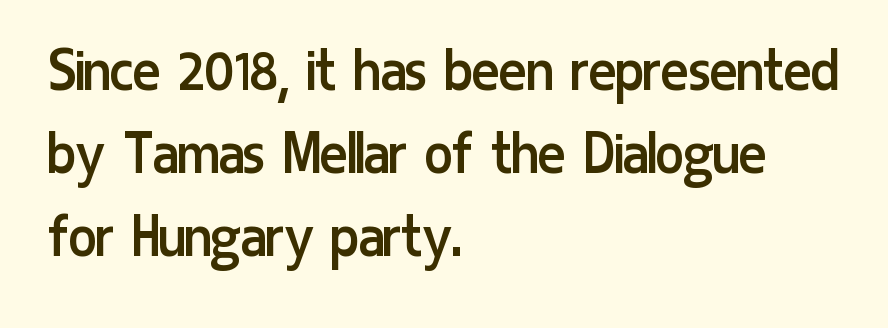
Q: Is the text bold? A: No.
Q: Is the text italic (slanted)? A: No, it is upright.
Q: Is the typeface a serif or a sans-serif typeface? A: Sans-serif.
Q: Is the text underlined? A: No.
Q: How is the paragraph aligned? A: Left-aligned.
Q: Is the spacing between letters normal or unusually wide? A: Normal.
Q: Is the spacing between lines tight, normal or loose? A: Normal.
Q: Width (condensed, normal, or wide)? A: Condensed.
Q: Stroke contrast? A: Low.
Q: x-height? A: Medium.
Q: Monospaced? A: No.
